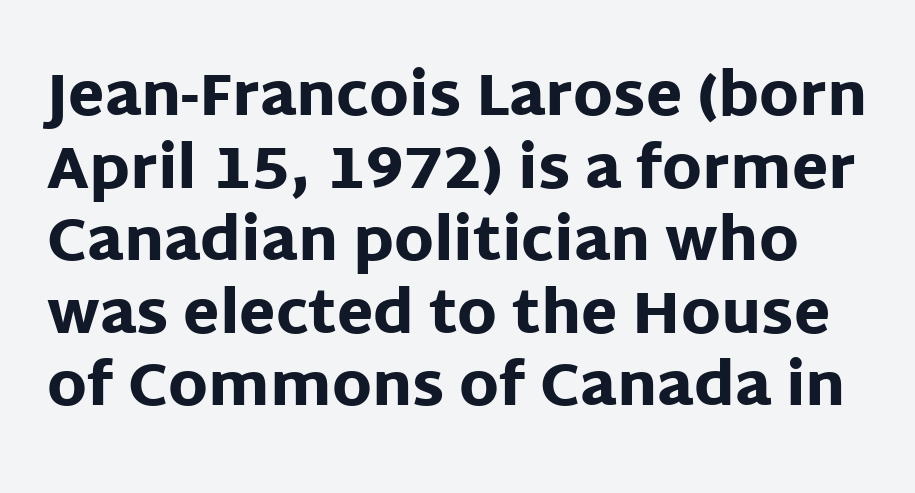
The image shows 59 px heavy sans-serif type, upright; set line spacing 1.23x, normal letter spacing, not underlined; low stroke contrast and a large x-height.
